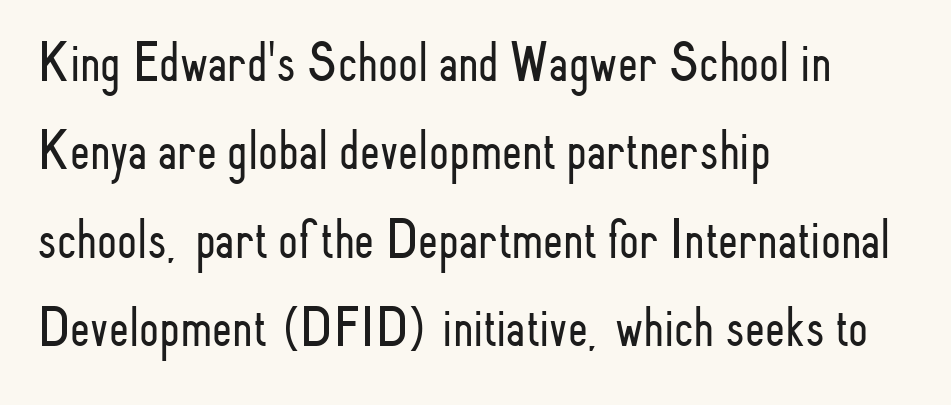
The image shows 57 px light, condensed sans-serif type, upright; set left-aligned, normal line spacing (1.55x), normal letter spacing, not underlined; low stroke contrast and a small x-height.
